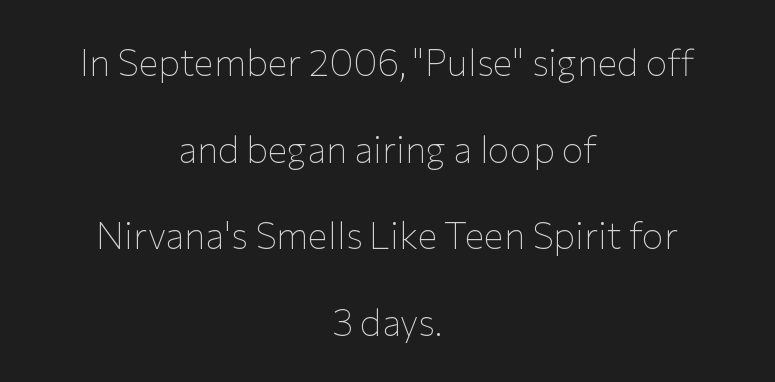
{"serif": "no", "italic": "no", "bold": "no", "weight": "thin", "width": "normal", "stroke_contrast": "low", "x_height": "medium", "monospaced": "no", "underline": "no", "align": "center", "line_spacing": "loose", "line_spacing_ratio": 2.34, "letter_spacing": "normal", "letter_spacing_em": 0.0, "glyph_px": 37}
